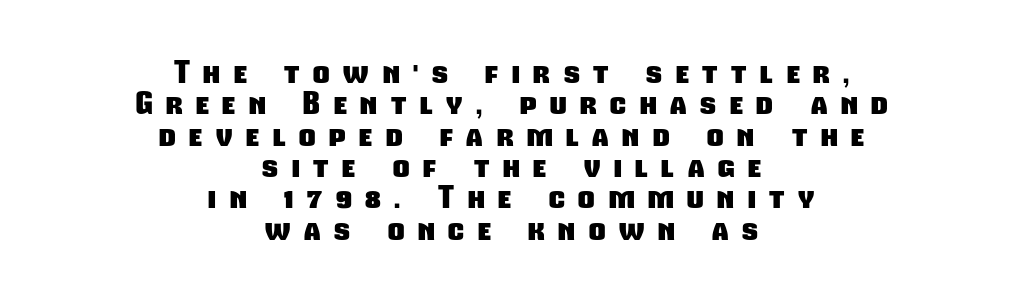
Q: Is the text bold? A: Yes.
Q: Is the typeface a serif or a sans-serif typeface? A: Sans-serif.
Q: Is the text underlined? A: No.
Q: How is the paragraph aligned? A: Centered.
Q: Is the spacing between letters normal or unusually wide? A: Unusually wide.
Q: Is the spacing between lines tight, normal or loose? A: Tight.
Q: Width (condensed, normal, or wide)? A: Condensed.
Q: Stroke contrast? A: Low.
Q: x-height? A: Medium.
Q: Monospaced? A: No.
